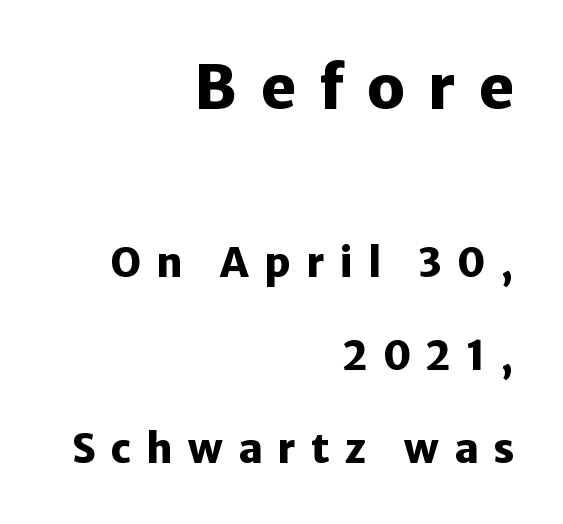
{"serif": "no", "italic": "no", "bold": "yes", "weight": "heavy", "width": "normal", "stroke_contrast": "low", "x_height": "medium", "monospaced": "no", "underline": "no", "align": "right", "line_spacing": "loose", "line_spacing_ratio": 2.33, "letter_spacing": "wide", "letter_spacing_em": 0.38, "larger_block": "first", "size_ratio": 1.5, "glyph_px": 60}
